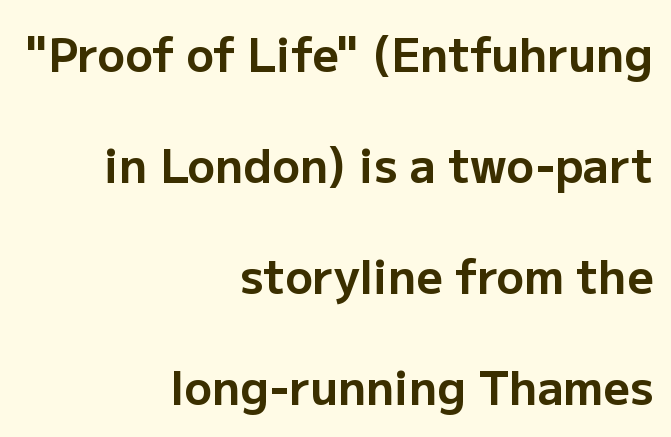
The typography opts for an upright posture over an oblique one. Each letter keeps its own natural width here, so spacing adapts to shape. Every row of glyphs terminates at an identical x-position on the right. Unlike a traditional serif, this face leaves its strokes unadorned. Pretty heavy lettering here — definitely bold.
